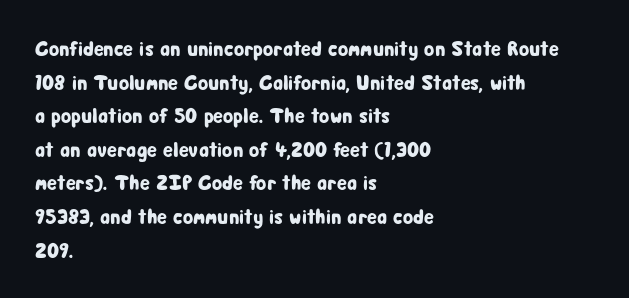
The image shows 21 px text type, upright; set left-aligned, normal line spacing (1.6x), normal letter spacing, not underlined.
